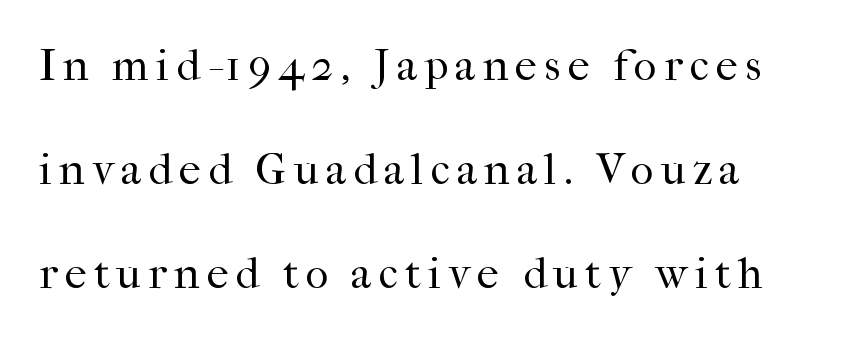
{"serif": "yes", "italic": "no", "bold": "no", "weight": "regular", "width": "normal", "stroke_contrast": "high", "x_height": "medium", "monospaced": "no", "underline": "no", "line_spacing": "loose", "line_spacing_ratio": 2.36, "glyph_px": 44}
